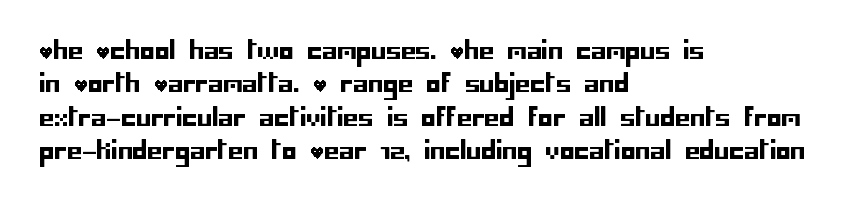
Style check: upright. Bare-footed words on every line. The passage shown has conventional tracking throughout. If you measured baseline to baseline, you'd find a middling distance. A student would call this left alignment; a typographer would say flush left, rag right.
